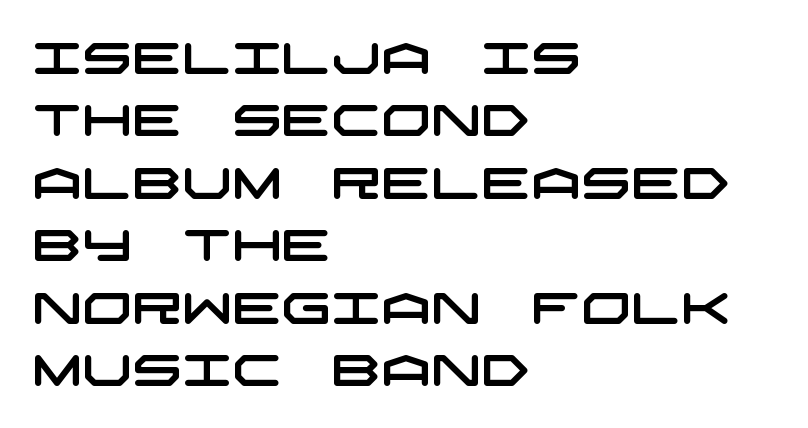
The image shows 44 px wide sans-serif type; set left-aligned, normal line spacing (1.42x), normal letter spacing, not underlined; low stroke contrast and a large x-height.
